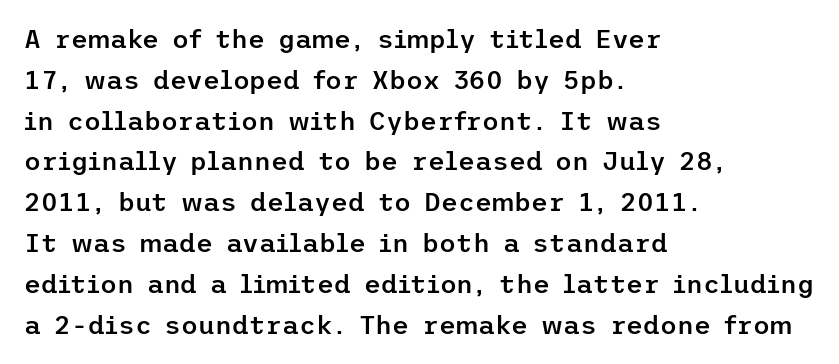
The image shows 26 px text type, upright; set left-aligned, normal line spacing (1.57x), normal letter spacing, not underlined.
